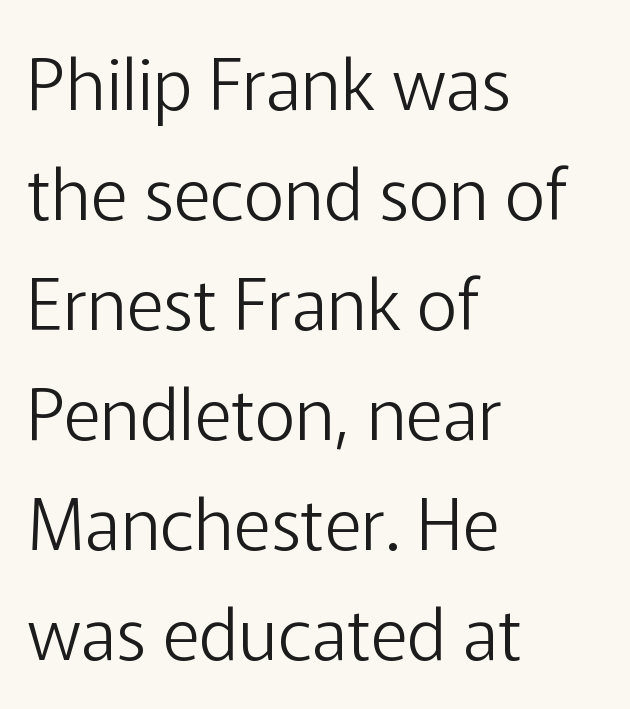
Are there feet on the stems? There aren't — it's a sans. Regular leading. Unbolded letterforms with no extra heft. The area under the type is left untouched. The rendering uses natural spacing where letterforms have individual widths. Here the glyphs are tracked normally, forming tight word shapes.
